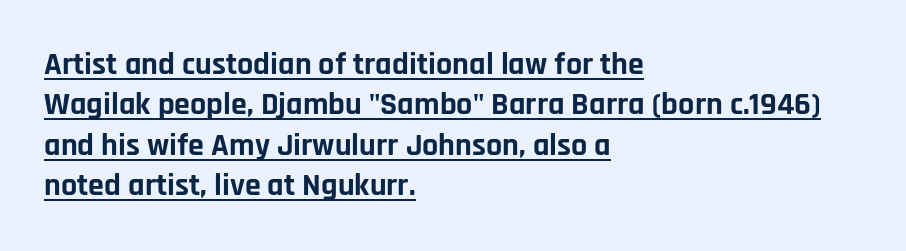
This rendering uses left alignment, leaving the right contour irregular. On the weight axis this lands at bold, roughly 700. To sum up the face: it is a sans, with no serifs. Is this a fixed-width face? No — the glyphs have proportional, varying widths. Posture: straight, roman, zero tilt. This sample keeps an unexceptional amount of space between lines.
